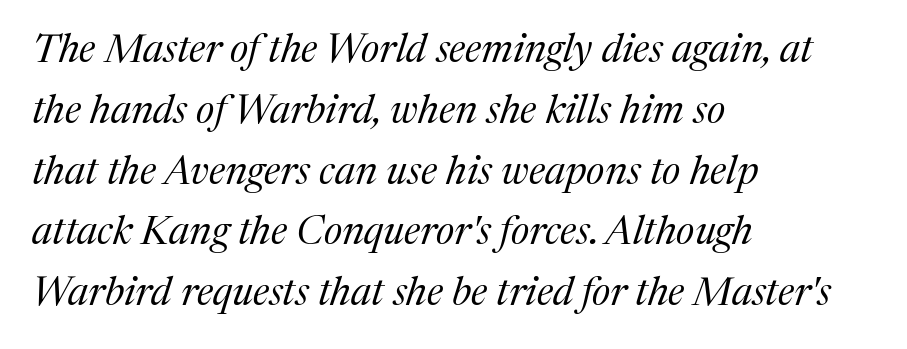
{"serif": "yes", "italic": "yes", "lean": "right", "slant_degrees": 17, "bold": "no", "weight": "regular", "width": "normal", "stroke_contrast": "medium", "x_height": "medium", "monospaced": "no", "underline": "no", "align": "left", "line_spacing": "normal", "line_spacing_ratio": 1.52, "letter_spacing": "normal", "letter_spacing_em": 0.0, "glyph_px": 40}
